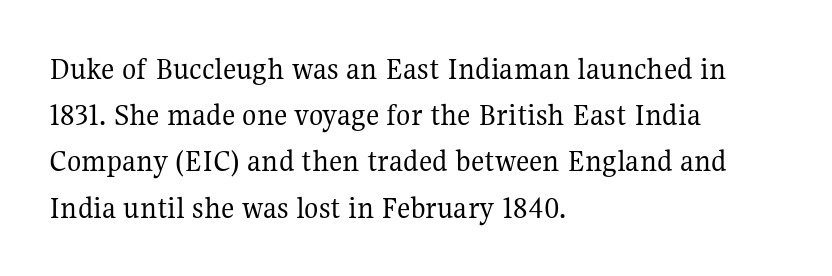
Q: Is the text bold? A: No.
Q: Is the text italic (slanted)? A: No, it is upright.
Q: Is the typeface a serif or a sans-serif typeface? A: Serif.
Q: Is the text underlined? A: No.
Q: How is the paragraph aligned? A: Left-aligned.
Q: Is the spacing between letters normal or unusually wide? A: Normal.
Q: Is the spacing between lines tight, normal or loose? A: Normal.
Q: Width (condensed, normal, or wide)? A: Normal.
Q: Stroke contrast? A: Medium.
Q: x-height? A: Medium.
Q: Monospaced? A: No.
